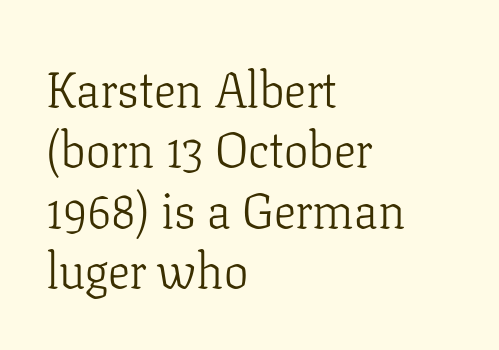
The image shows 49 px light serif type, upright; set left-aligned, line spacing 1.23x, normal letter spacing, not underlined; low stroke contrast and a medium x-height.
